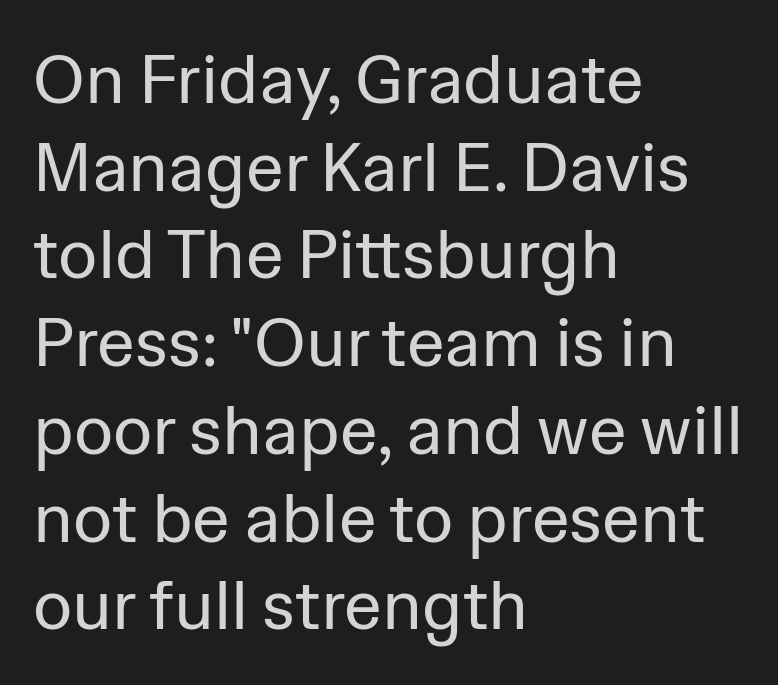
{"serif": "no", "italic": "no", "bold": "no", "weight": "regular", "width": "normal", "stroke_contrast": "low", "x_height": "medium", "monospaced": "no", "underline": "no", "align": "left", "line_spacing": "normal", "line_spacing_ratio": 1.29, "letter_spacing": "normal", "letter_spacing_em": 0.0, "glyph_px": 68}
